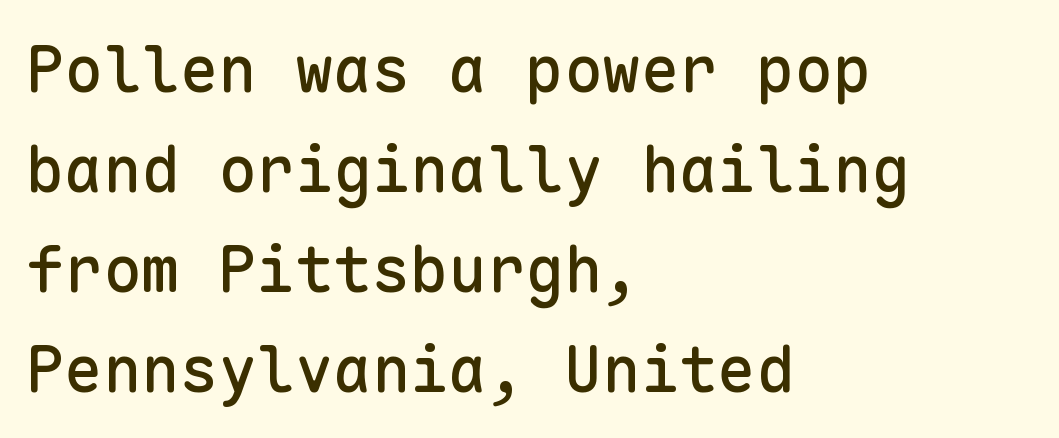
Letters rest on an invisible, unmarked baseline. In terms of leading, this rendering sits right in the middle. This is sans-serif lettering, the kind often seen on screens and signage. Think of a typewriter: that constant character pitch is what you see here.
